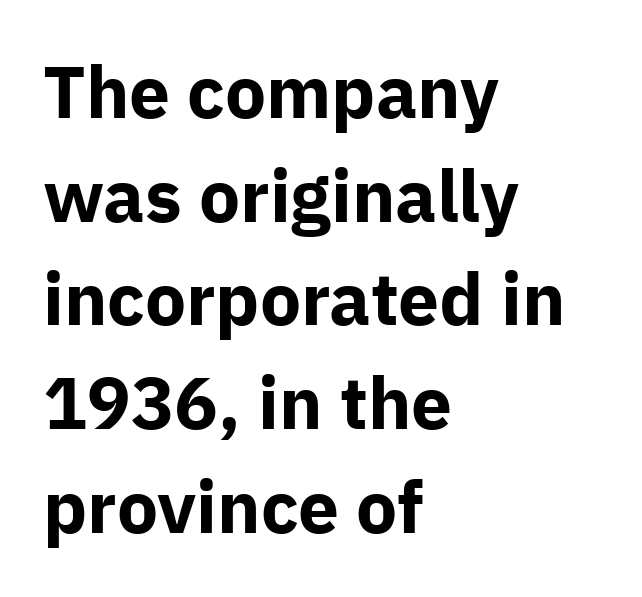
The image shows 73 px bold sans-serif type, upright; set left-aligned, normal line spacing (1.42x), normal letter spacing, not underlined; low stroke contrast and a medium x-height.
